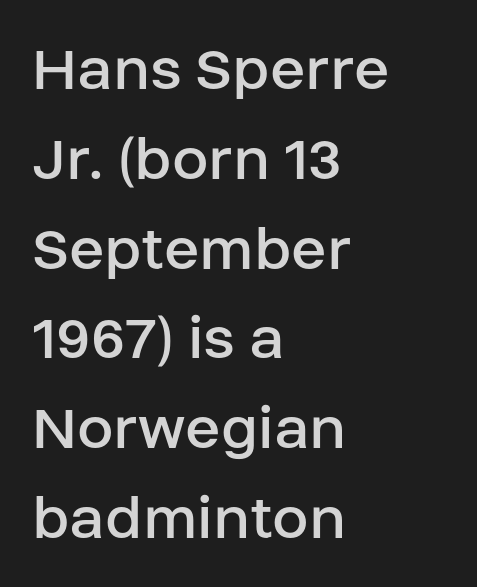
The image shows 66 px regular-weight sans-serif type, upright; set left-aligned, normal line spacing (1.36x), normal letter spacing, not underlined; low stroke contrast and a large x-height.
